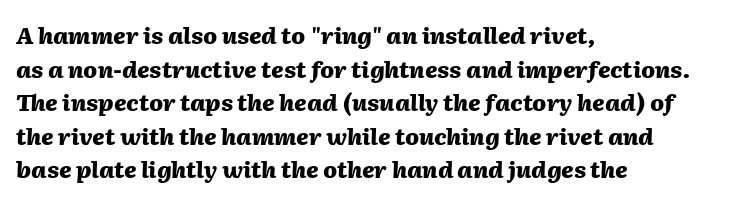
The image shows 23 px bold type, italic (leaning right); set left-aligned, normal line spacing (1.46x), normal letter spacing, not underlined.
